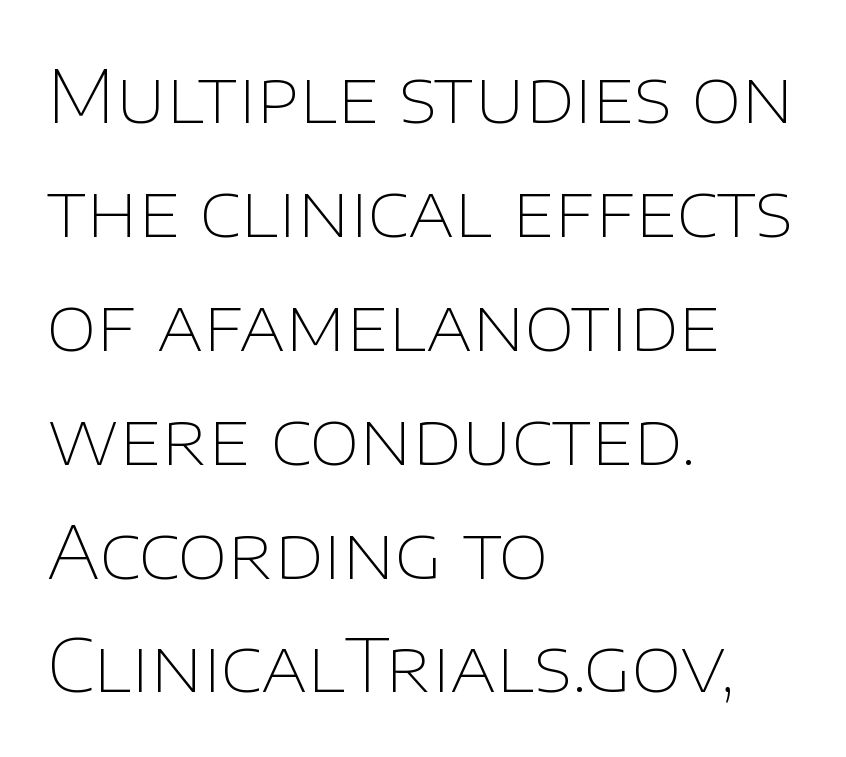
Q: Is the text bold? A: No.
Q: Is the text italic (slanted)? A: No, it is upright.
Q: Is the typeface a serif or a sans-serif typeface? A: Sans-serif.
Q: Is the text underlined? A: No.
Q: How is the paragraph aligned? A: Left-aligned.
Q: Is the spacing between letters normal or unusually wide? A: Normal.
Q: Is the spacing between lines tight, normal or loose? A: Normal.
Q: Width (condensed, normal, or wide)? A: Normal.
Q: Stroke contrast? A: Low.
Q: x-height? A: Large.
Q: Monospaced? A: No.
